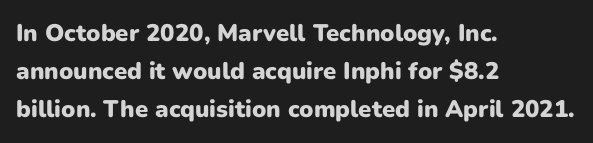
The image shows 24 px bold type, upright; set left-aligned, normal line spacing (1.59x), normal letter spacing, not underlined.
